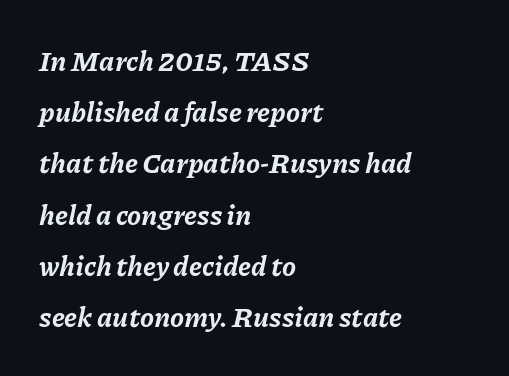
Short note: letters normally spaced. Leftover space on each line is placed entirely after the last word. These lines are rendered in a variable-pitch font. The text carries the slant typical of an italic or oblique font. Heavy, bold letterforms. Beneath every word, the page is bare.
